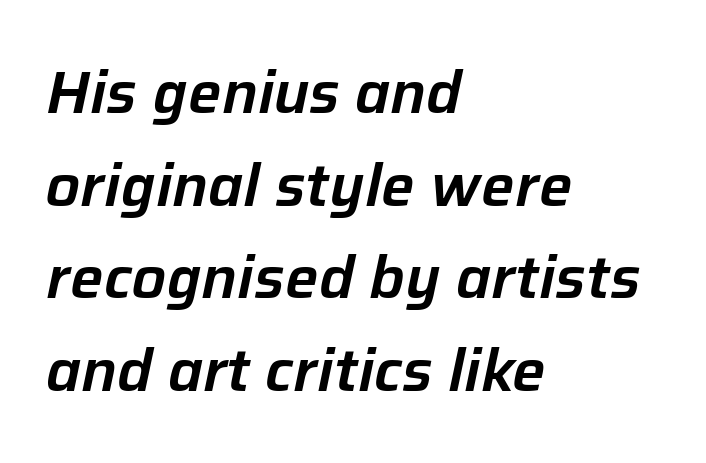
{"italic": "yes", "lean": "right", "slant_degrees": 12, "width": "normal", "stroke_contrast": "low", "x_height": "medium", "monospaced": "no", "underline": "no", "align": "left", "line_spacing": "normal", "line_spacing_ratio": 1.57, "letter_spacing": "normal", "letter_spacing_em": 0.0, "glyph_px": 59}
